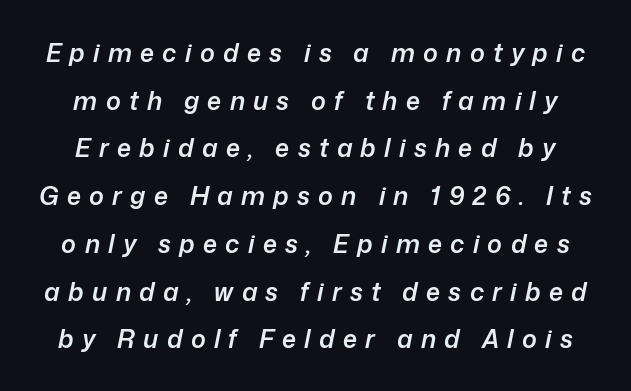
Q: Is the text bold? A: Semi-bold.
Q: Is the text italic (slanted)? A: Yes, it leans right by about 12 degrees.
Q: Is the text underlined? A: No.
Q: Is the spacing between letters normal or unusually wide? A: Unusually wide.
Q: Is the spacing between lines tight, normal or loose? A: Loose.
